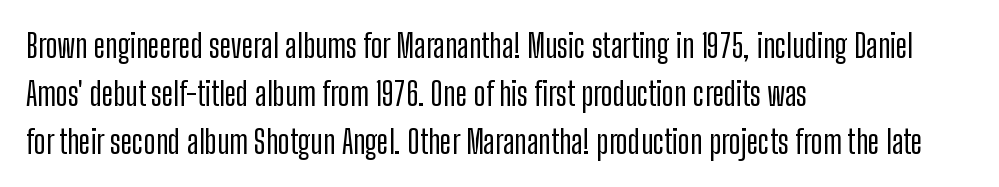
{"serif": "no", "italic": "no", "width": "condensed", "stroke_contrast": "low", "x_height": "medium", "monospaced": "no", "underline": "no", "align": "left", "line_spacing": "normal", "line_spacing_ratio": 1.5, "letter_spacing": "normal", "letter_spacing_em": 0.0, "glyph_px": 32}
